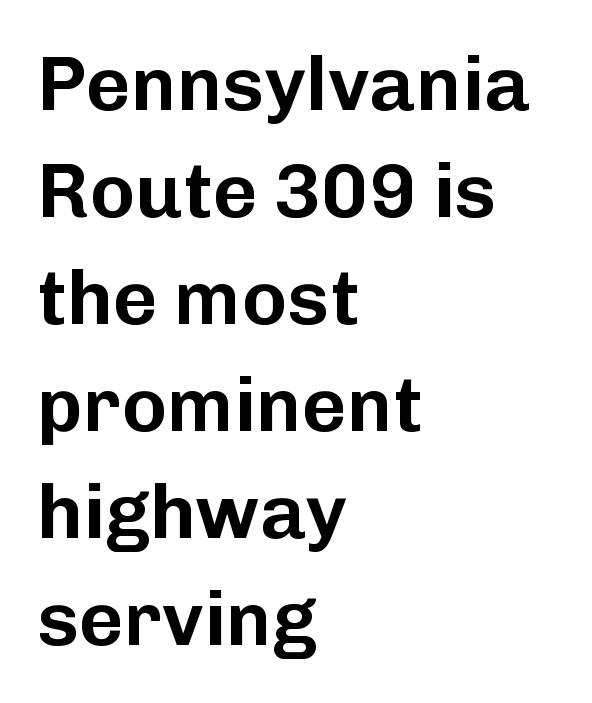
The image shows 77 px sans-serif type, upright; set left-aligned, normal line spacing (1.39x), normal letter spacing, not underlined; low stroke contrast and a medium x-height.
